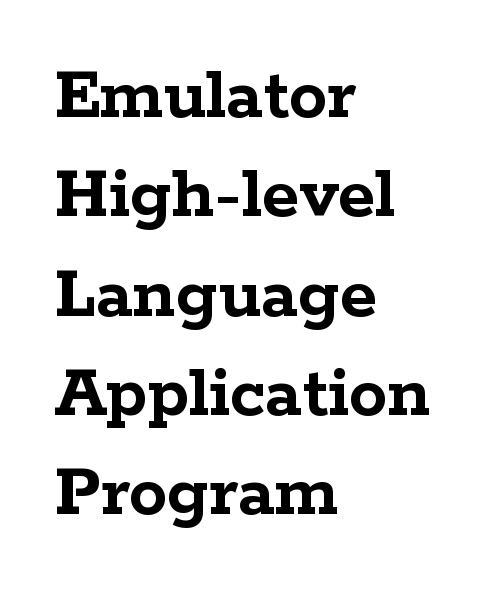
Teacher's note: observe the even left margin — that is flush-left alignment. What stands out about the letter spacing? Nothing — it is the standard amount. A typesetter would mark this as roman, not italic. The vertical gap from one line to the next is medium. Heft: maximum for text — a bold.
